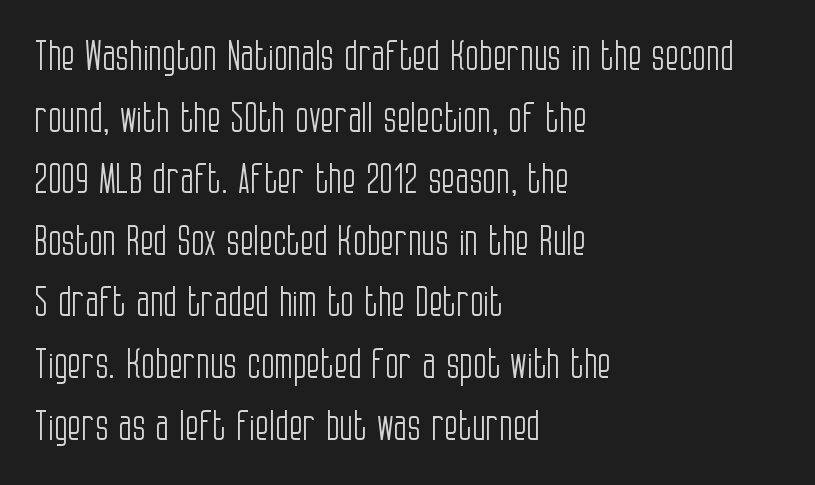
Quick note: not italic, upright. Stems here are at most as thick as an everyday book face. Interline gaps are of average width in this sample. Looks like regular typesetting: each glyph gets only the width it needs.
